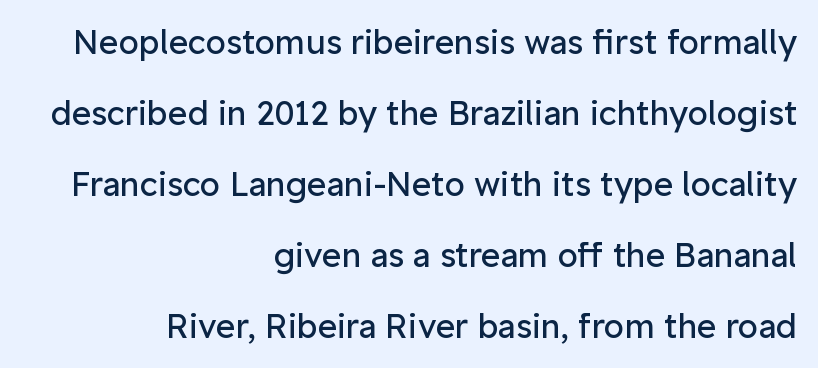
Q: Is the text bold? A: No.
Q: Is the text italic (slanted)? A: No, it is upright.
Q: Is the typeface a serif or a sans-serif typeface? A: Sans-serif.
Q: Is the text underlined? A: No.
Q: How is the paragraph aligned? A: Right-aligned.
Q: Is the spacing between letters normal or unusually wide? A: Normal.
Q: Is the spacing between lines tight, normal or loose? A: Loose.
Q: Width (condensed, normal, or wide)? A: Normal.
Q: Stroke contrast? A: Low.
Q: x-height? A: Medium.
Q: Monospaced? A: No.
